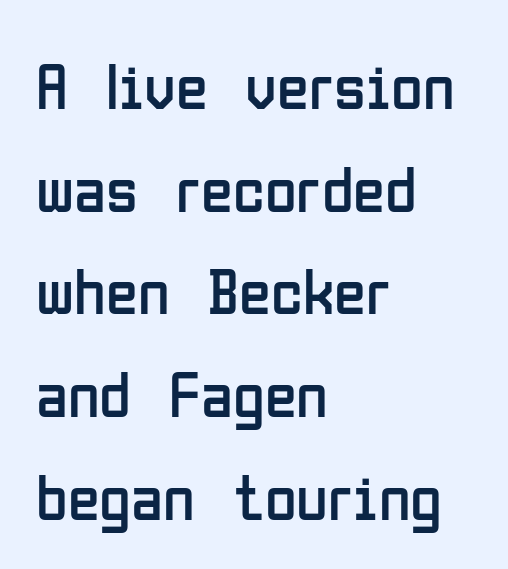
{"serif": "no", "italic": "no", "bold": "no", "weight": "regular", "width": "condensed", "stroke_contrast": "low", "x_height": "medium", "monospaced": "no", "underline": "no", "align": "left", "line_spacing": "normal", "line_spacing_ratio": 1.58, "letter_spacing": "normal", "letter_spacing_em": 0.0, "glyph_px": 65}
